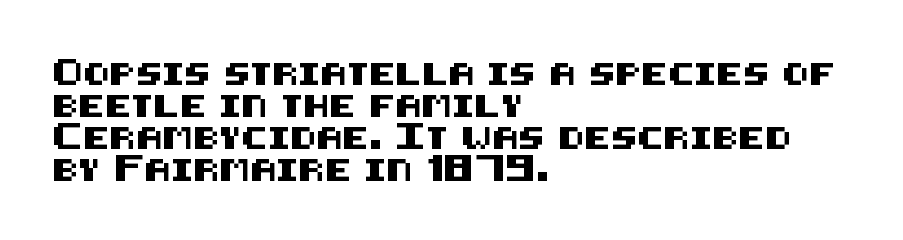
The image shows 22 px text type, upright; set left-aligned, normal line spacing (1.45x), normal letter spacing, not underlined.
